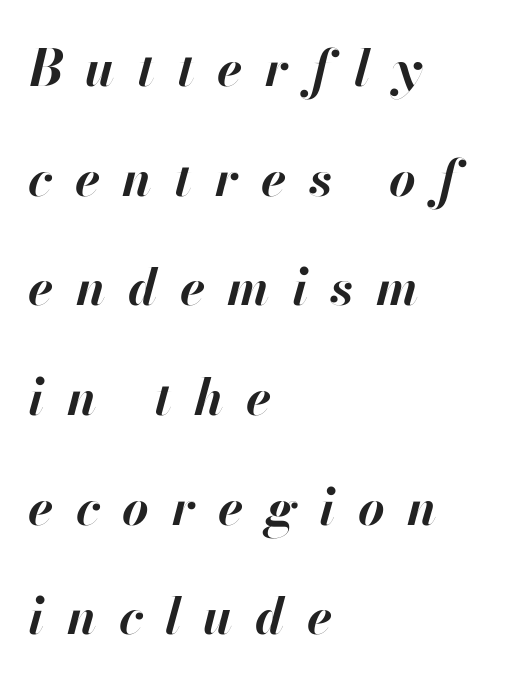
The string is rendered with underlining switched off. What weight is shown? A full bold with thick strokes. Compared with typical paragraphs, the rows here are farther apart. Italic? Definitely — the glyphs are oblique. Letter spacing: wide.
